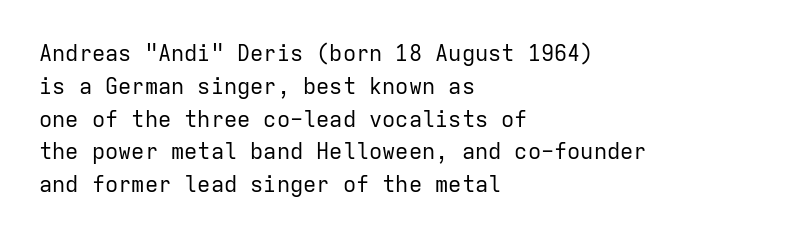
The image shows 22 px text type, upright; set left-aligned, normal line spacing (1.49x), normal letter spacing, not underlined.
